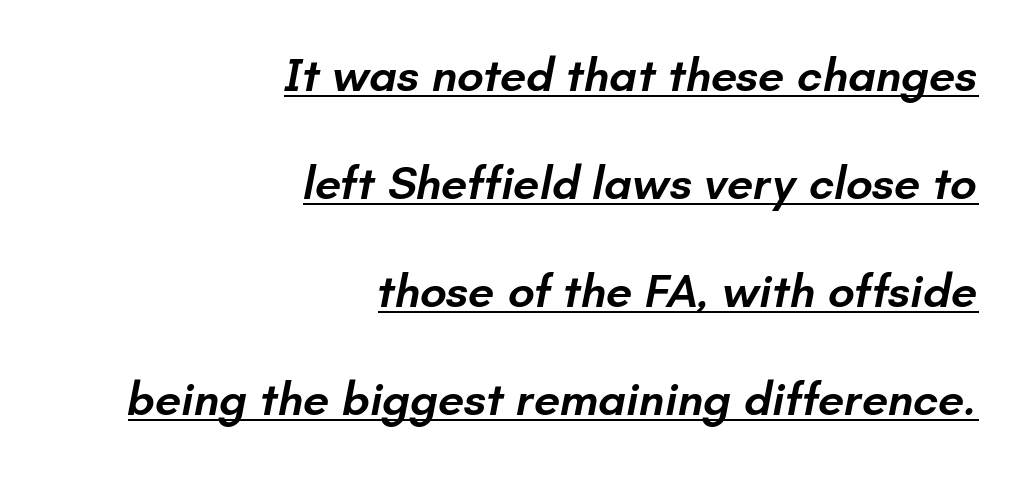
The rendering uses a large line-height, opening up the rows. Note: no serifs on the glyphs. This rendering uses right alignment, leaving the left contour irregular. Each glyph is drawn with semibold strokes, heavier than normal yet not fully bold.
